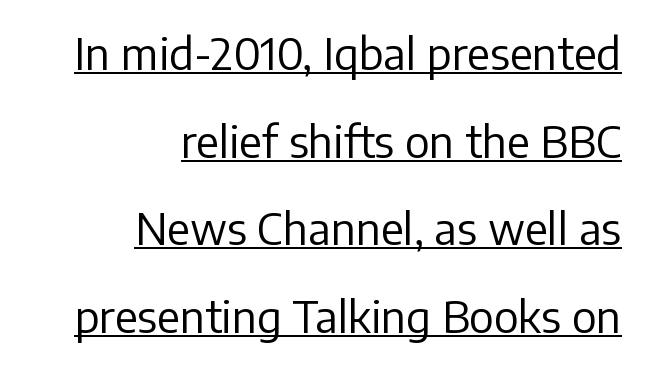
Q: Is the text bold? A: No.
Q: Is the text italic (slanted)? A: No, it is upright.
Q: Is the typeface a serif or a sans-serif typeface? A: Sans-serif.
Q: Is the text underlined? A: Yes.
Q: How is the paragraph aligned? A: Right-aligned.
Q: Is the spacing between letters normal or unusually wide? A: Normal.
Q: Is the spacing between lines tight, normal or loose? A: Loose.
Q: Width (condensed, normal, or wide)? A: Normal.
Q: Stroke contrast? A: Low.
Q: x-height? A: Medium.
Q: Monospaced? A: No.
